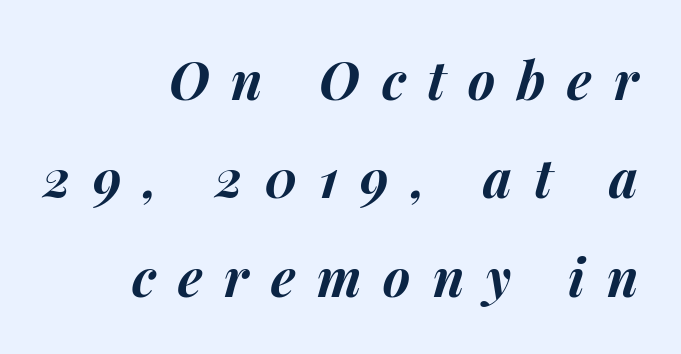
Tall strokes in this sample are angled rather than plumb. Loose tracking; the words dissolve into strings of separated letters. These lines are rendered in a variable-pitch font. Heavy-handed strokes throughout: this text is bold.
